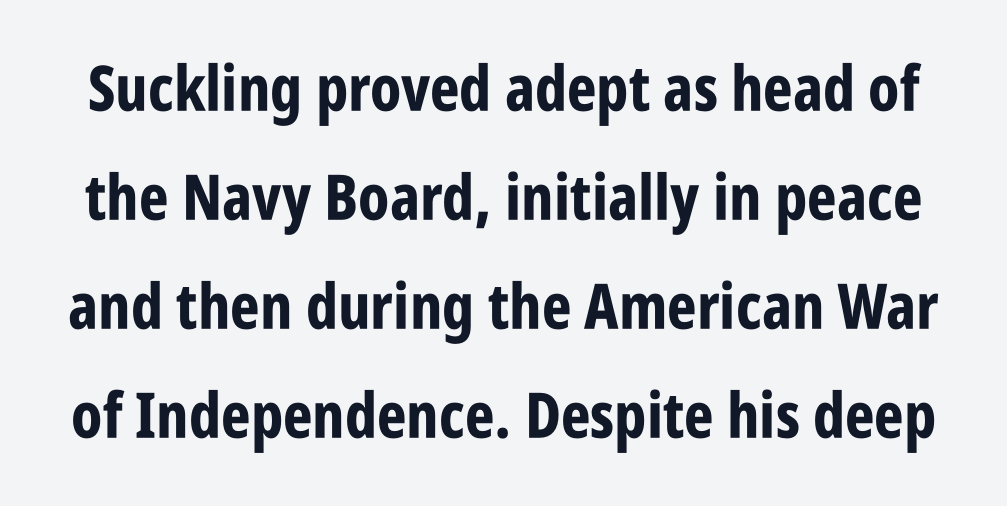
{"serif": "no", "italic": "no", "bold": "yes", "weight": "bold", "width": "condensed", "stroke_contrast": "low", "x_height": "large", "monospaced": "no", "underline": "no", "line_spacing_ratio": 1.73, "letter_spacing": "normal", "letter_spacing_em": 0.0, "glyph_px": 63}
